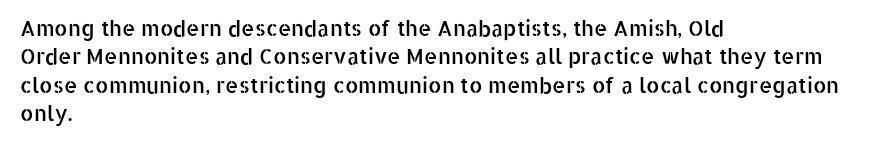
The image shows 21 px text type, upright; set left-aligned, normal line spacing (1.35x), normal letter spacing, not underlined.
